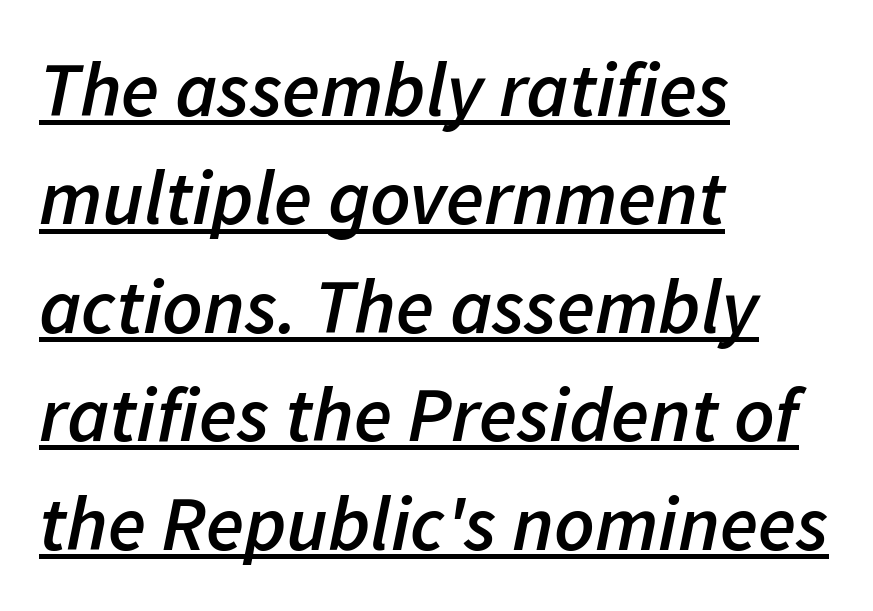
Q: Is the text bold? A: Semi-bold.
Q: Is the text italic (slanted)? A: Yes, it leans right by about 11 degrees.
Q: Is the text underlined? A: Yes.
Q: How is the paragraph aligned? A: Left-aligned.
Q: Is the spacing between letters normal or unusually wide? A: Normal.
Q: Is the spacing between lines tight, normal or loose? A: Normal.
Q: Width (condensed, normal, or wide)? A: Normal.
Q: Stroke contrast? A: Low.
Q: x-height? A: Medium.
Q: Monospaced? A: No.
